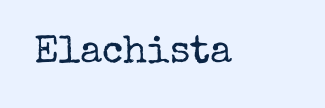
{"serif": "yes", "italic": "no", "bold": "no", "weight": "regular", "width": "normal", "stroke_contrast": "low", "x_height": "medium", "monospaced": "no", "underline": "no", "letter_spacing": "normal", "letter_spacing_em": 0.0, "glyph_px": 39}
